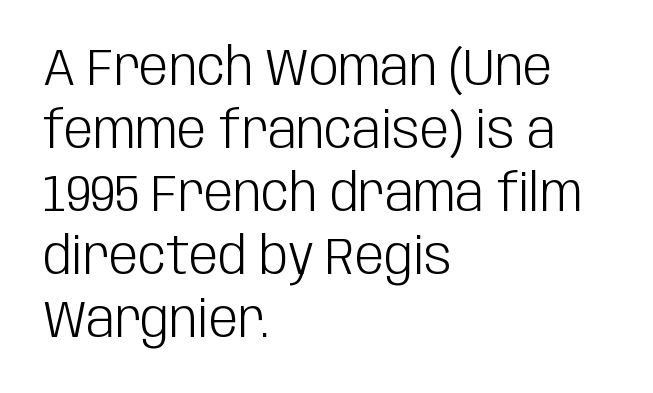
You could not count columns in this text — the font is proportionally spaced. The weight tops out at a normal text grade. Posture: upright roman. In CSS terms this would be text-align: left. The horizontal fit of the characters is conventional and even.
